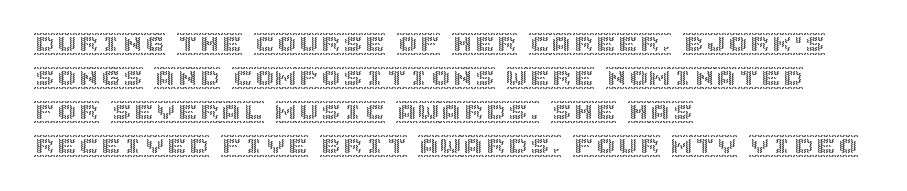
The image shows 22 px text type, upright; set left-aligned, normal line spacing (1.55x), normal letter spacing, not underlined.
